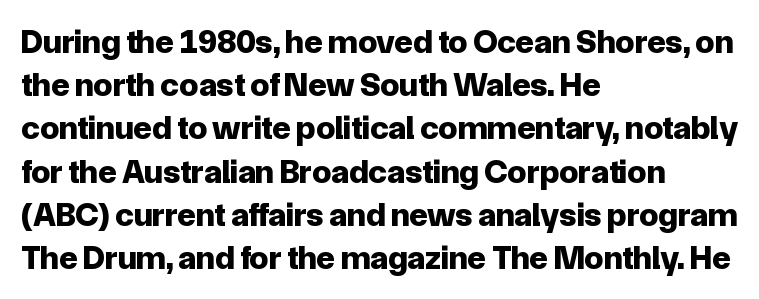
Inter-character spacing is left at the font's built-in metrics. Designer's note — italics off, roman on. Nope, no serifs anywhere on these letters. Glance below the letters and you will spot only blank space. Is there much room between lines? A standard amount, neither cramped nor airy. Proportional: the letters do not fall into vertical columns.
